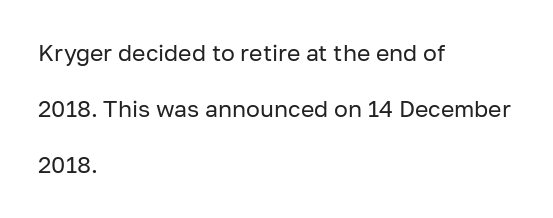
The image shows 23 px text type, upright; set left-aligned, loose line spacing (2.44x), normal letter spacing, not underlined.
